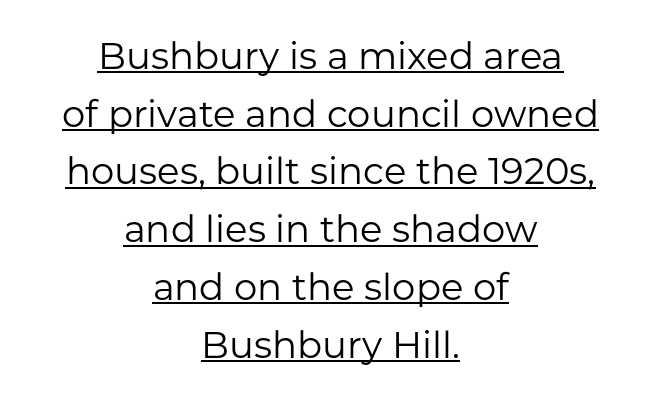
The image shows 37 px regular-weight sans-serif type, upright; set centered, normal line spacing (1.56x), normal letter spacing, underlined; low stroke contrast and a medium x-height.
